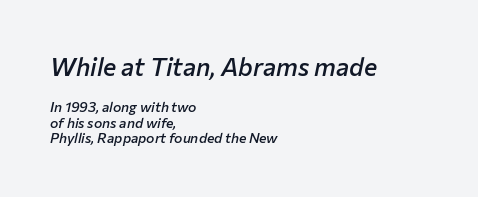
Q: Is the text bold? A: Semi-bold.
Q: Is the text italic (slanted)? A: Yes, it leans right by about 12 degrees.
Q: Is the text underlined? A: No.
Q: How is the paragraph aligned? A: Left-aligned.
Q: Is the spacing between letters normal or unusually wide? A: Normal.
Q: Is the spacing between lines tight, normal or loose? A: Tight.
Q: Which block of text is set in a larger size, the first (top) or the second (bottom)? A: The first (top) one.
